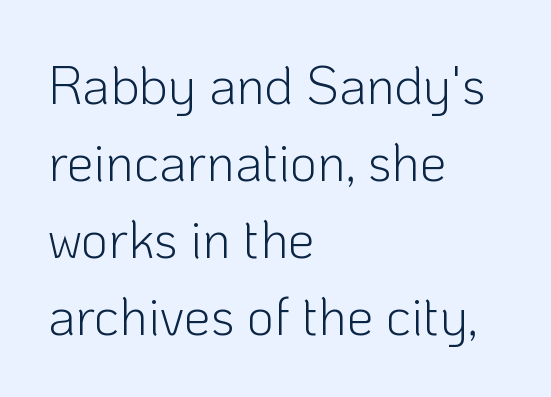
The image shows 53 px light sans-serif type, upright; set left-aligned, normal line spacing (1.45x), normal letter spacing, not underlined; low stroke contrast and a medium x-height.
